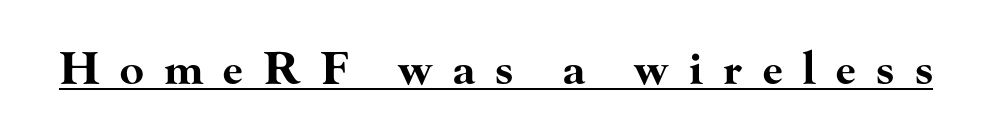
This is the regular roman posture of the typeface. Little horizontal feet cap the strokes, marking this as serif type. How heavy is the stroke? Heavy — this is a bold. This sample has the flowing, uneven cadence of proportional lettering. A typesetter would call this heavily tracked-out type. Beneath each row of characters lies a ruled line.
